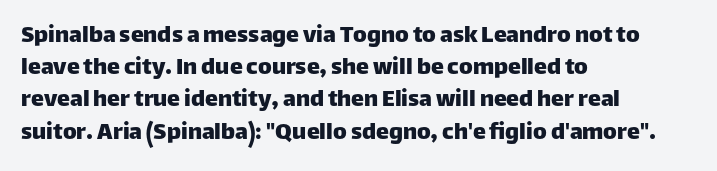
{"italic": "no", "underline": "no", "align": "left", "line_spacing_ratio": 1.24, "letter_spacing": "normal", "letter_spacing_em": 0.0, "glyph_px": 26}
